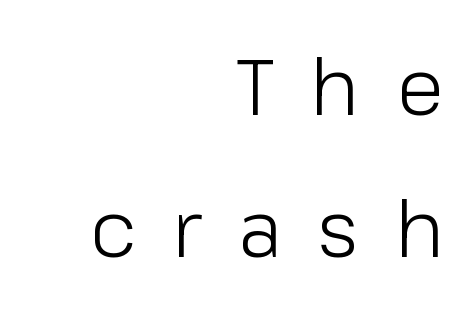
{"serif": "no", "italic": "no", "bold": "no", "weight": "light", "width": "normal", "stroke_contrast": "low", "x_height": "medium", "monospaced": "no", "underline": "no", "align": "right", "line_spacing_ratio": 1.8, "letter_spacing": "wide", "letter_spacing_em": 0.46, "glyph_px": 79}
